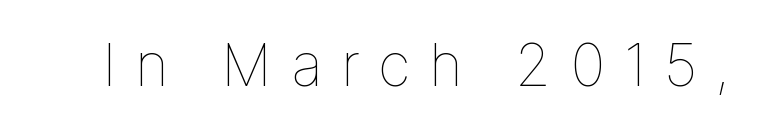
{"italic": "no", "bold": "no", "weight": "thin", "width": "normal", "stroke_contrast": "low", "x_height": "medium", "monospaced": "no", "underline": "no", "letter_spacing": "wide", "letter_spacing_em": 0.31, "glyph_px": 59}
